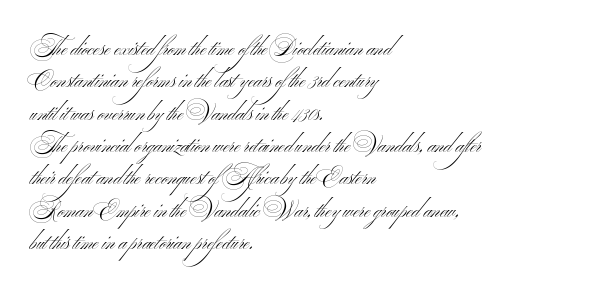
The image shows 21 px text type; set left-aligned, normal line spacing (1.54x), normal letter spacing, not underlined.
